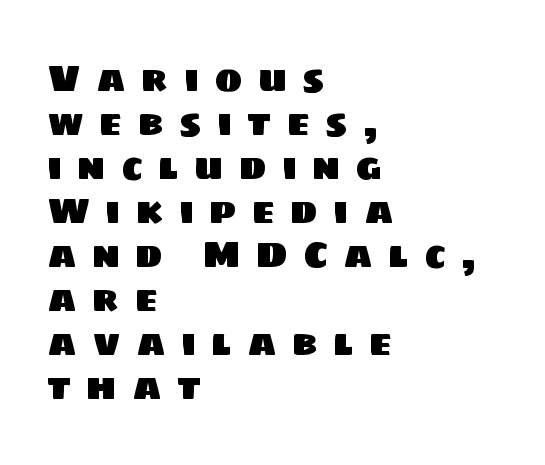
Q: Is the typeface a serif or a sans-serif typeface? A: Sans-serif.
Q: Is the text underlined? A: No.
Q: How is the paragraph aligned? A: Left-aligned.
Q: Is the spacing between letters normal or unusually wide? A: Unusually wide.
Q: Width (condensed, normal, or wide)? A: Normal.
Q: Stroke contrast? A: Low.
Q: x-height? A: Large.
Q: Monospaced? A: No.
